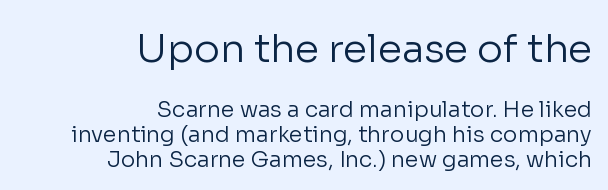
No heavy texture on the line: the type isn't bold. Caption: multi-line text, flush right, ragged left. Descenders hang freely into open space. Grotesque or geometric, the face here clearly has no serifs. The block sitting higher on the canvas is the one with enlarged characters. The vertical gap from one line to the next is small.
